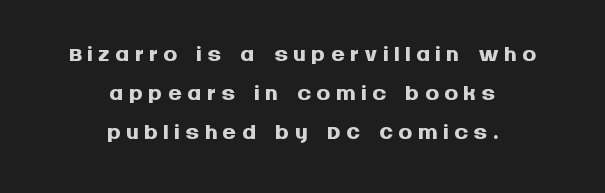
Character widths vary here, with narrow letters taking less room than wide ones. Leading: reduced. Just letters on the line, the space beneath them empty. Plenty of ink on the page — the face is bold. The letters stand straight up with perfectly vertical stems. The text block is weighted toward neither margin, spreading evenly from the middle.
